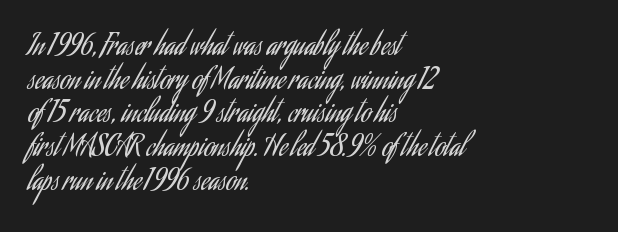
{"bold": "no", "underline": "no", "align": "left", "line_spacing": "normal", "line_spacing_ratio": 1.25, "letter_spacing": "normal", "letter_spacing_em": 0.0, "glyph_px": 27}
